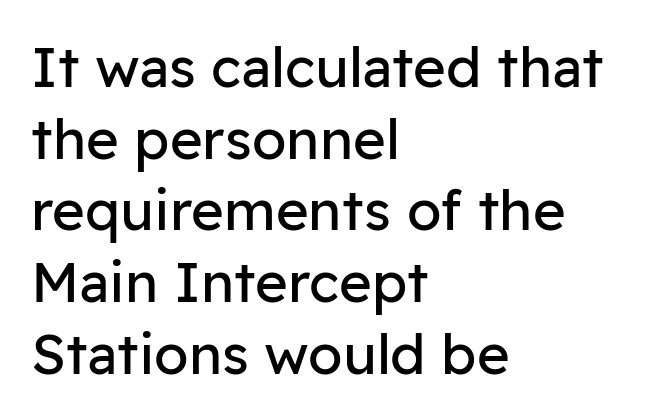
Q: Is the text bold? A: No.
Q: Is the text italic (slanted)? A: No, it is upright.
Q: Is the typeface a serif or a sans-serif typeface? A: Sans-serif.
Q: Is the text underlined? A: No.
Q: How is the paragraph aligned? A: Left-aligned.
Q: Is the spacing between letters normal or unusually wide? A: Normal.
Q: Is the spacing between lines tight, normal or loose? A: Normal.
Q: Width (condensed, normal, or wide)? A: Normal.
Q: Stroke contrast? A: Low.
Q: x-height? A: Medium.
Q: Monospaced? A: No.
